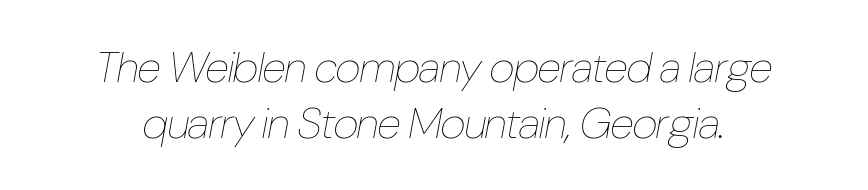
{"italic": "yes", "lean": "right", "slant_degrees": 10, "bold": "no", "weight": "thin", "width": "condensed", "stroke_contrast": "low", "x_height": "medium", "monospaced": "no", "underline": "no", "line_spacing": "normal", "line_spacing_ratio": 1.27, "letter_spacing": "normal", "letter_spacing_em": 0.0, "glyph_px": 44}
